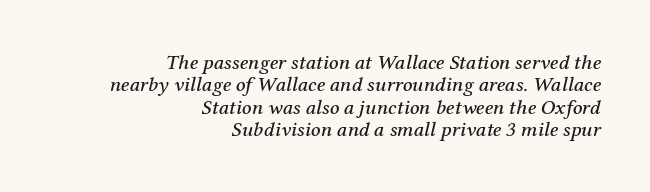
The image shows 21 px text type, italic (leaning right); set right-aligned, tight line spacing (1.06x), normal letter spacing, not underlined.
